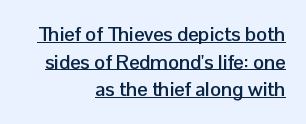
Q: Is the text bold? A: Yes.
Q: Is the text italic (slanted)? A: No, it is upright.
Q: Is the text underlined? A: Yes.
Q: How is the paragraph aligned? A: Right-aligned.
Q: Is the spacing between letters normal or unusually wide? A: Normal.
Q: Is the spacing between lines tight, normal or loose? A: Normal.
